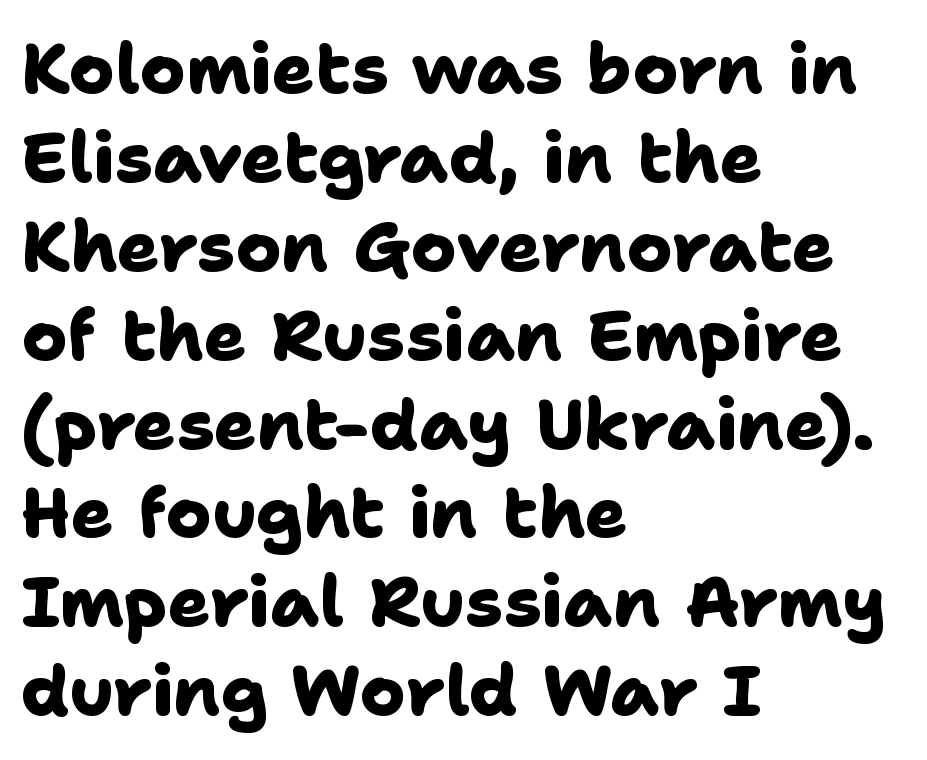
Q: Is the text bold? A: Yes.
Q: Is the typeface a serif or a sans-serif typeface? A: Sans-serif.
Q: Is the text underlined? A: No.
Q: How is the paragraph aligned? A: Left-aligned.
Q: Is the spacing between letters normal or unusually wide? A: Normal.
Q: Is the spacing between lines tight, normal or loose? A: Normal.
Q: Width (condensed, normal, or wide)? A: Normal.
Q: Stroke contrast? A: Low.
Q: x-height? A: Medium.
Q: Monospaced? A: No.
